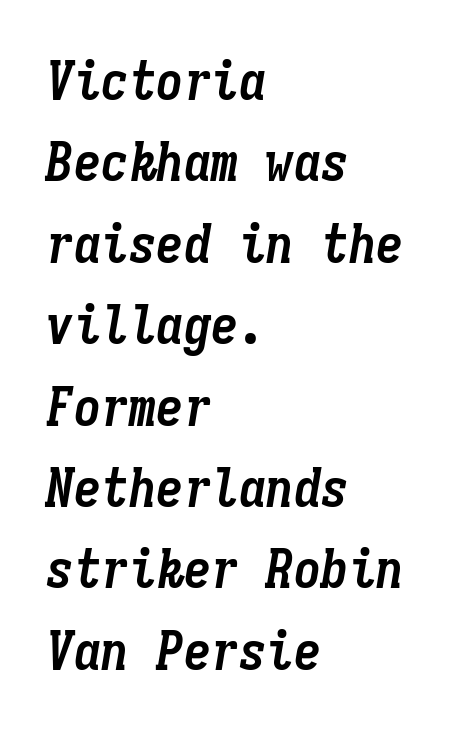
Q: Is the text bold? A: Yes.
Q: Is the text italic (slanted)? A: Yes, it leans right by about 9 degrees.
Q: Is the text underlined? A: No.
Q: How is the paragraph aligned? A: Left-aligned.
Q: Is the spacing between letters normal or unusually wide? A: Normal.
Q: Is the spacing between lines tight, normal or loose? A: Normal.
Q: Width (condensed, normal, or wide)? A: Condensed.
Q: Stroke contrast? A: Low.
Q: x-height? A: Medium.
Q: Monospaced? A: Yes.
